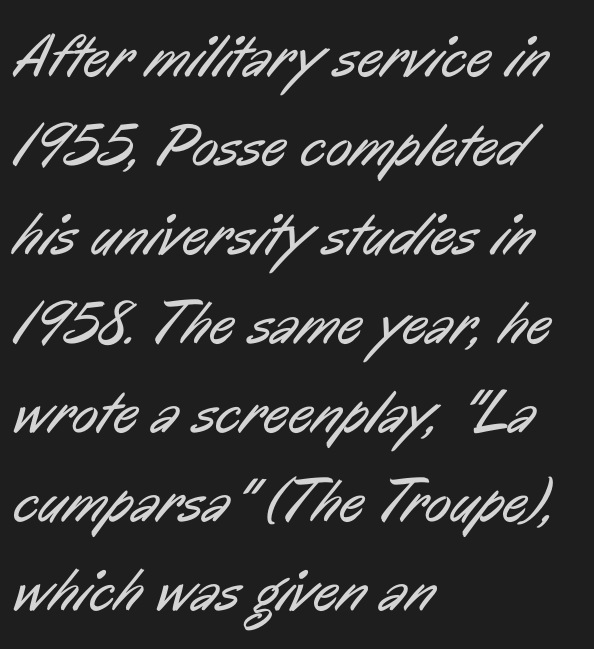
The letters carry no serifs — their stems end cleanly without finishing strokes. Each letter keeps its own natural width here, so spacing adapts to shape. Is this a heavy cut? Hardly; it is regular or lighter. The setting favours the left margin, as ordinary paragraphs usually do. The face used here is rendered with its standard letterfit. Regarding leading, the lines here are spaced in the standard way.
